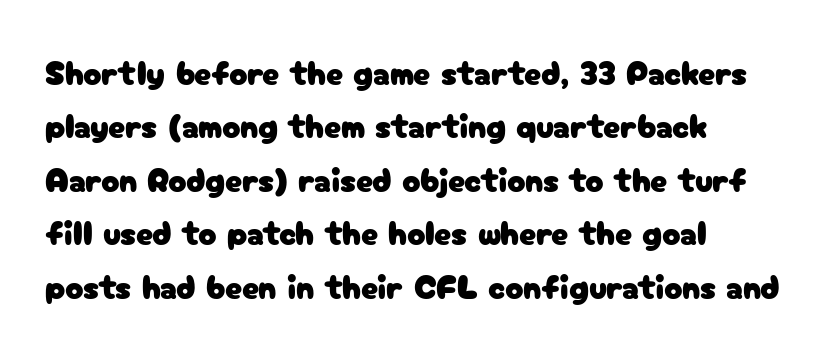
Is this a fixed-width face? No — the glyphs have proportional, varying widths. Nothing unusual about the tracking: characters are spaced as the font intends. The characters display no serif detailing; their extremities are plain. Horizontal alignment here is leftward, the default for most running prose.
